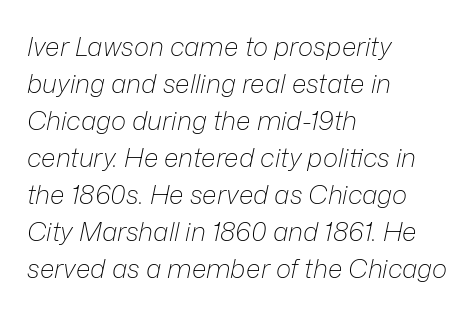
Q: Is the text bold? A: No.
Q: Is the text italic (slanted)? A: Yes, it leans right by about 12 degrees.
Q: Is the text underlined? A: No.
Q: How is the paragraph aligned? A: Left-aligned.
Q: Is the spacing between letters normal or unusually wide? A: Normal.
Q: Is the spacing between lines tight, normal or loose? A: Normal.
